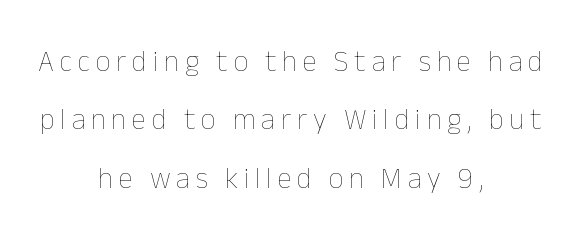
Q: Is the text bold? A: No.
Q: Is the text italic (slanted)? A: No, it is upright.
Q: Is the text underlined? A: No.
Q: How is the paragraph aligned? A: Centered.
Q: Is the spacing between letters normal or unusually wide? A: Unusually wide.
Q: Is the spacing between lines tight, normal or loose? A: Loose.
Q: Width (condensed, normal, or wide)? A: Normal.
Q: Stroke contrast? A: Low.
Q: x-height? A: Medium.
Q: Monospaced? A: No.
